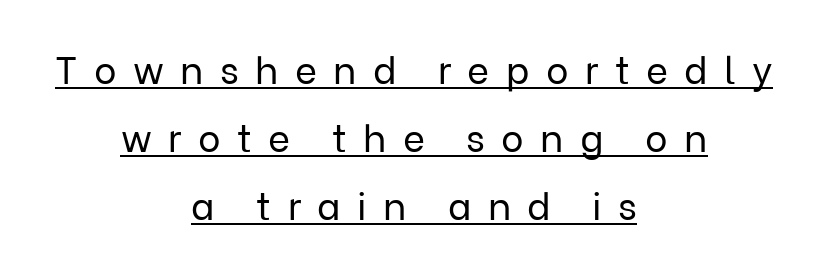
{"serif": "no", "italic": "no", "bold": "no", "weight": "regular", "width": "normal", "stroke_contrast": "low", "x_height": "medium", "monospaced": "no", "underline": "yes", "align": "center", "line_spacing_ratio": 1.79, "letter_spacing": "wide", "letter_spacing_em": 0.43, "glyph_px": 38}
